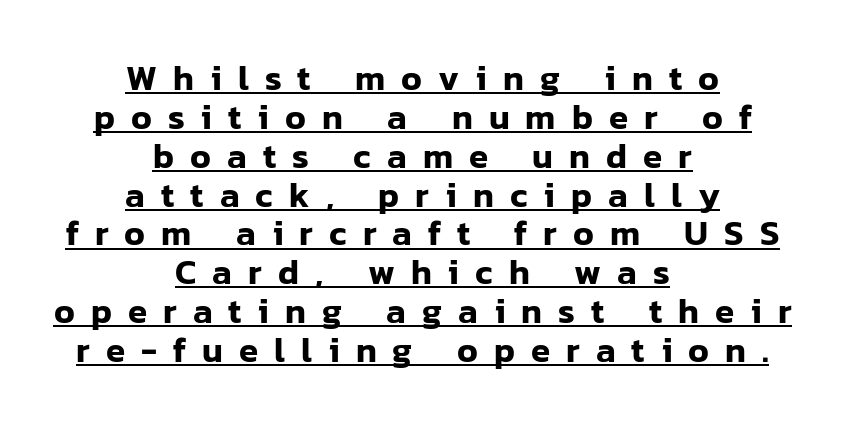
{"serif": "no", "italic": "no", "width": "normal", "stroke_contrast": "low", "x_height": "medium", "monospaced": "no", "underline": "yes", "align": "center", "line_spacing": "tight", "line_spacing_ratio": 1.11, "letter_spacing": "wide", "letter_spacing_em": 0.46, "glyph_px": 35}
